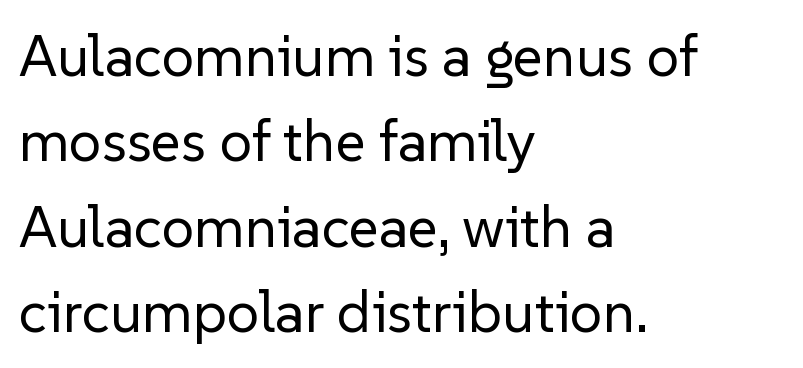
The image shows 58 px regular-weight sans-serif type, upright; set left-aligned, normal line spacing (1.47x), normal letter spacing, not underlined; low stroke contrast and a medium x-height.
